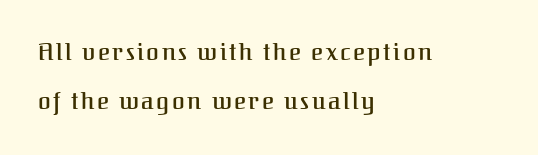
When letters stand straight like this, we call the style roman or upright. Horizontal bands of white between lines are thick stripes. Has an underline been added? It has not. Notice how the passage keeps a crisp vertical edge on the left only.
